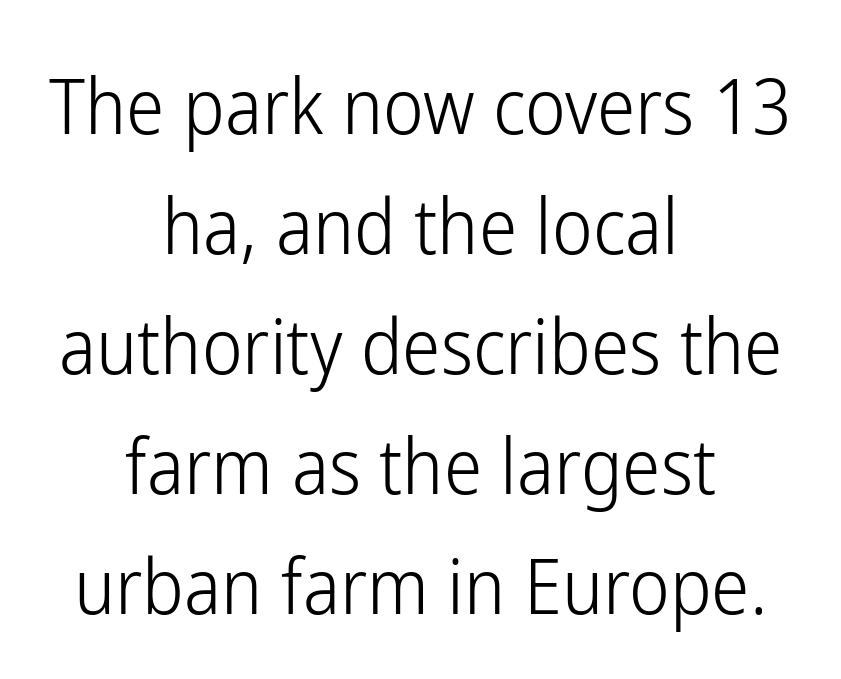
The image shows 77 px light, condensed sans-serif type, upright; set centered, normal line spacing (1.56x), normal letter spacing, not underlined; low stroke contrast and a medium x-height.
